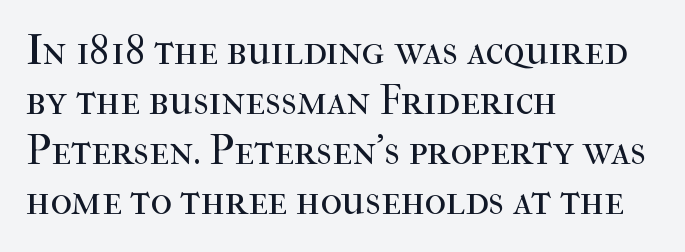
{"serif": "yes", "italic": "no", "bold": "no", "weight": "regular", "width": "normal", "stroke_contrast": "high", "x_height": "medium", "monospaced": "no", "underline": "no", "align": "left", "line_spacing_ratio": 1.22, "letter_spacing": "normal", "letter_spacing_em": 0.0, "glyph_px": 41}
